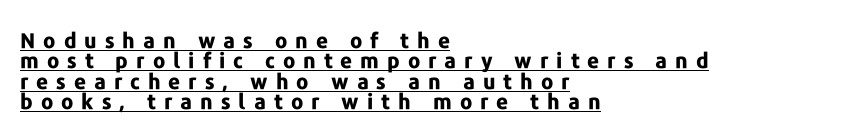
The image shows 21 px bold type, upright; set left-aligned, tight line spacing (0.97x), unusually wide letter spacing (+0.38 em), underlined.
